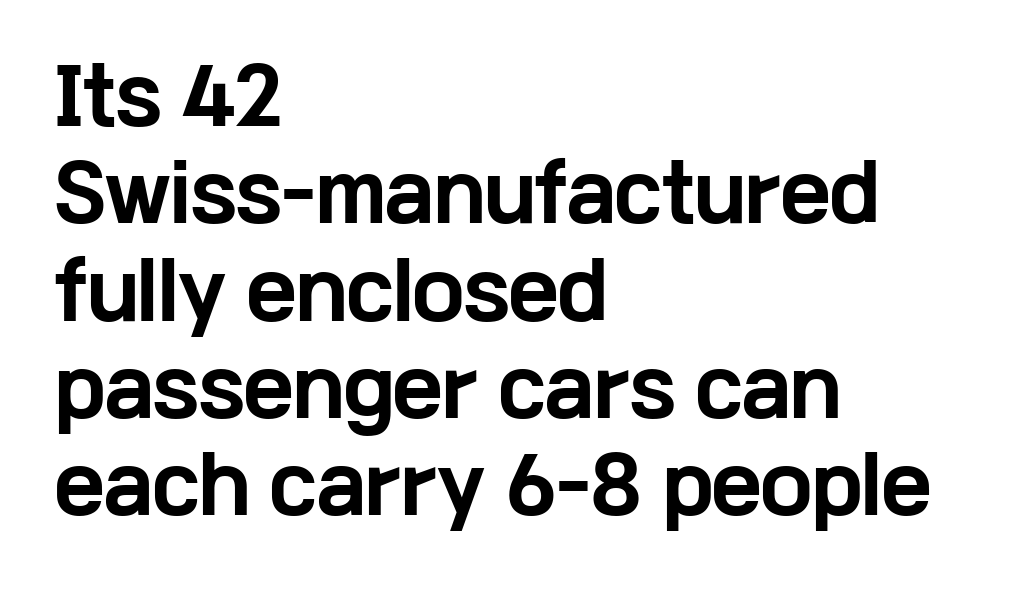
Q: Is the text bold? A: Yes.
Q: Is the text italic (slanted)? A: No, it is upright.
Q: Is the typeface a serif or a sans-serif typeface? A: Sans-serif.
Q: Is the text underlined? A: No.
Q: How is the paragraph aligned? A: Left-aligned.
Q: Is the spacing between letters normal or unusually wide? A: Normal.
Q: Is the spacing between lines tight, normal or loose? A: Normal.
Q: Width (condensed, normal, or wide)? A: Wide.
Q: Stroke contrast? A: Low.
Q: x-height? A: Medium.
Q: Monospaced? A: No.
